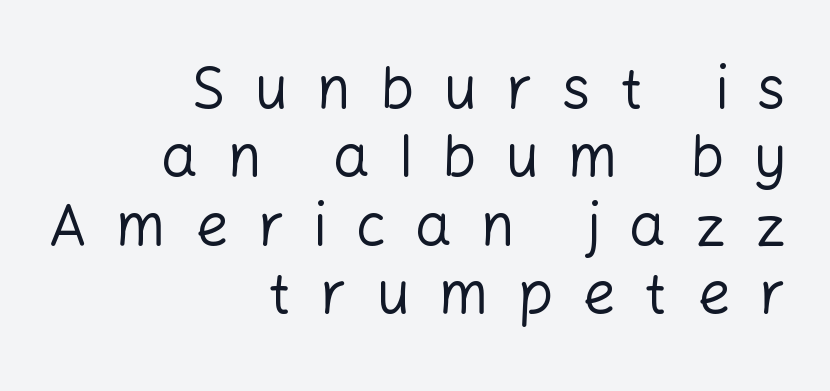
This rendering employs a face without finishing strokes, i.e., a sans-serif. You could not count columns in this text — the font is proportionally spaced. The passage shown has open, widely tracked lettering throughout. The space directly below the letters is spotless. Line endings align vertically; line beginnings do not. The strokes carry an ordinary text weight at most.
